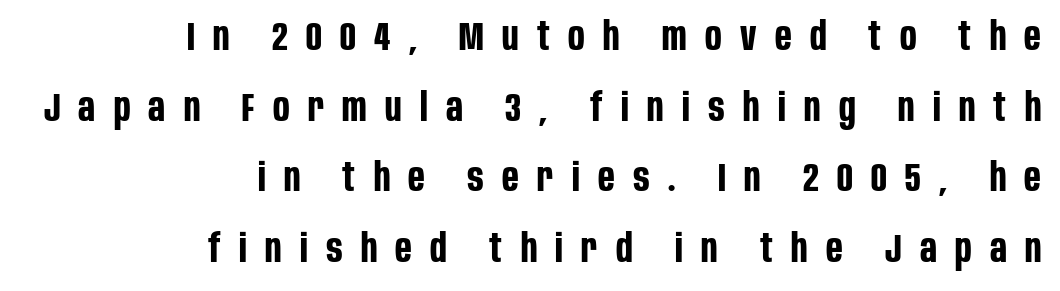
{"serif": "no", "italic": "no", "bold": "yes", "weight": "bold", "width": "condensed", "stroke_contrast": "low", "x_height": "large", "monospaced": "no", "underline": "no", "align": "right", "line_spacing_ratio": 1.81, "letter_spacing": "wide", "letter_spacing_em": 0.47, "glyph_px": 39}
